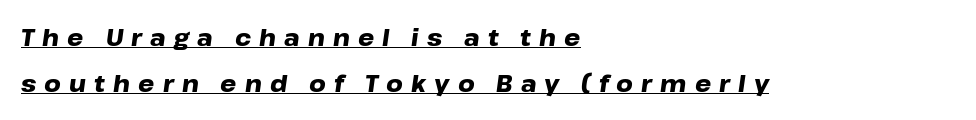
The image shows 23 px bold type, italic (leaning right); set left-aligned, loose line spacing (1.99x), unusually wide letter spacing (+0.35 em), underlined.
